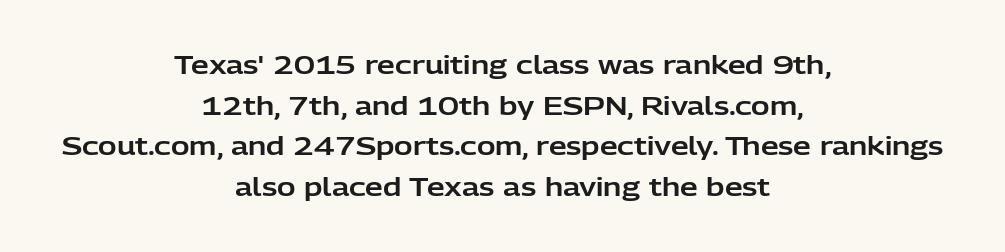
Students, observe: this is what conventionally led text looks like. Rule under the text: the space is simply empty. These lines keep a tight, regular rhythm from letter to letter. The text block is weighted toward neither margin, spreading evenly from the middle. Ascenders rise straight up at ninety degrees.
